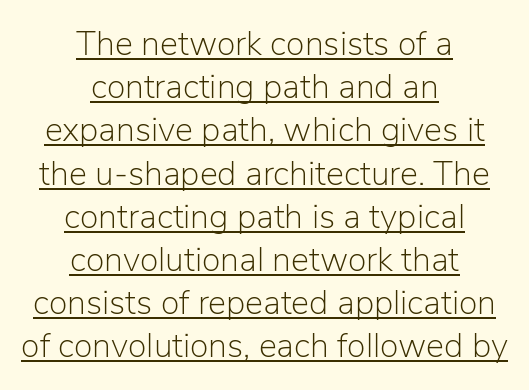
Underline: present. In terms of letterform style, serifs are entirely absent. Is the letter spacing exaggerated? No — it looks like the ordinary default. Note the varied advance widths — an 'i' is clearly narrower than an 'm'. The vertical gap from one line to the next is medium. Nope, not italic — everything's standing straight.
